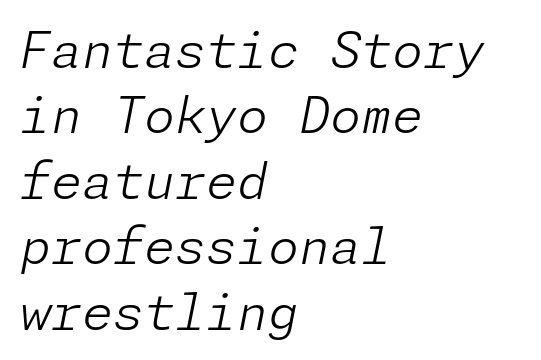
{"italic": "yes", "lean": "right", "slant_degrees": 11, "bold": "no", "weight": "light", "width": "normal", "stroke_contrast": "low", "x_height": "medium", "underline": "no", "align": "left", "line_spacing": "normal", "line_spacing_ratio": 1.31, "letter_spacing": "normal", "letter_spacing_em": 0.0, "glyph_px": 50}
